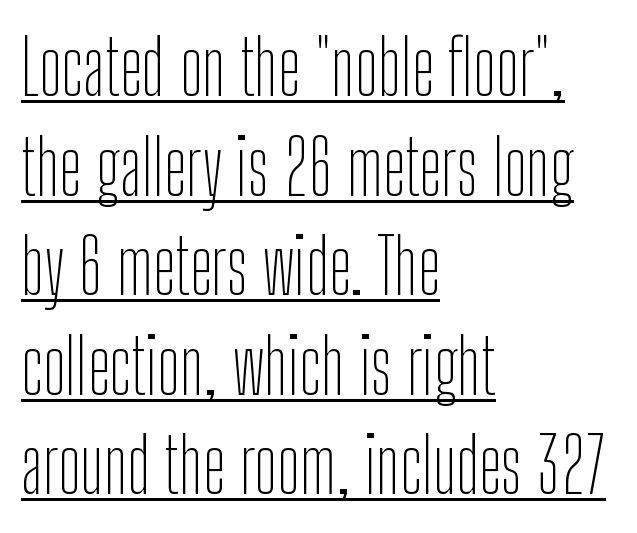
{"serif": "no", "italic": "no", "bold": "no", "weight": "thin", "width": "condensed", "stroke_contrast": "low", "x_height": "medium", "monospaced": "no", "underline": "yes", "align": "left", "line_spacing": "normal", "line_spacing_ratio": 1.31, "letter_spacing": "normal", "letter_spacing_em": 0.0, "glyph_px": 76}
